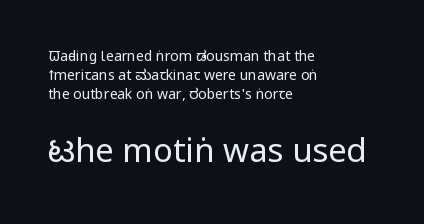
Ink coverage per letter is moderate at most. Spacing verdict: proportional, widths tailored to each character. Horizontal alignment here is leftward, the default for most running prose. Note: no serifs on the glyphs.
